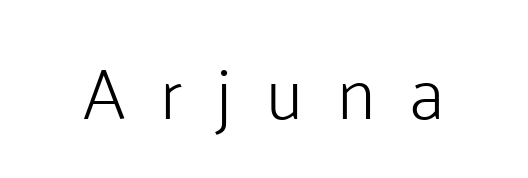
Q: Is the text bold? A: No.
Q: Is the text italic (slanted)? A: No, it is upright.
Q: Is the typeface a serif or a sans-serif typeface? A: Sans-serif.
Q: Is the text underlined? A: No.
Q: How is the paragraph aligned? A: Centered.
Q: Is the spacing between letters normal or unusually wide? A: Unusually wide.
Q: Width (condensed, normal, or wide)? A: Normal.
Q: Stroke contrast? A: Low.
Q: x-height? A: Medium.
Q: Monospaced? A: No.
